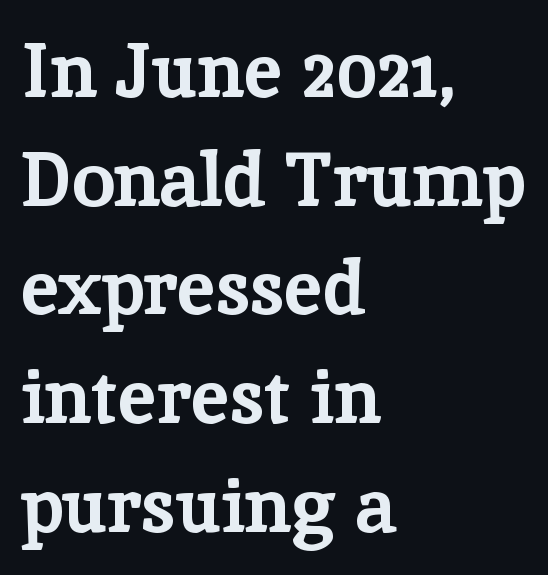
{"serif": "yes", "italic": "no", "bold": "yes", "weight": "bold", "width": "normal", "stroke_contrast": "low", "x_height": "medium", "monospaced": "no", "underline": "no", "align": "left", "line_spacing": "normal", "line_spacing_ratio": 1.43, "letter_spacing": "normal", "letter_spacing_em": 0.0, "glyph_px": 76}
